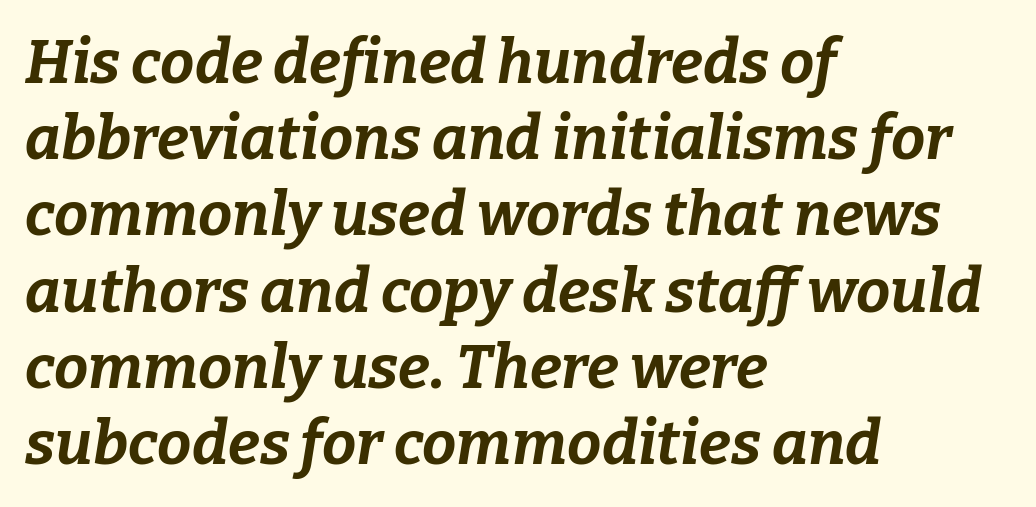
Glyph-to-glyph distance matches everyday printed text. Alignment: flush left. What's the leading like? Ordinary, nothing unusual. Note the varied advance widths — an 'i' is clearly narrower than an 'm'. Unmarked baselines from the first word to the last.
